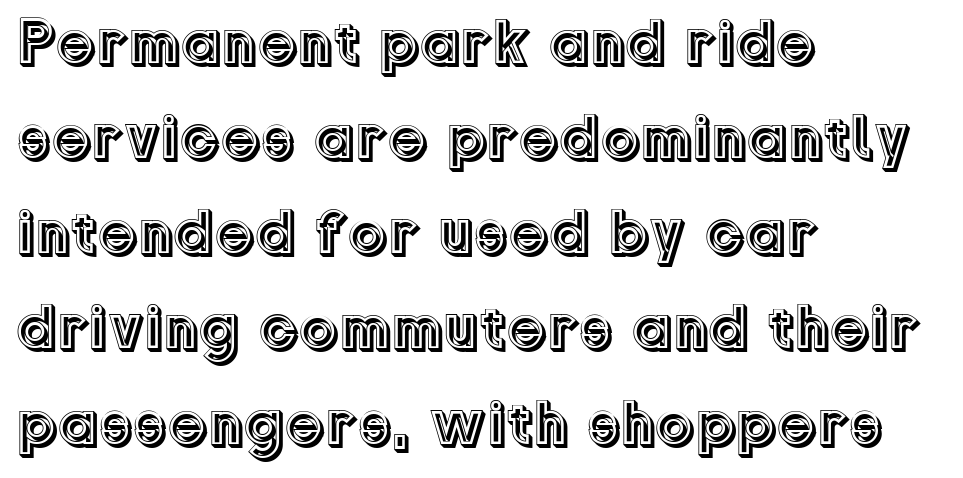
The image shows 63 px text type, upright; set left-aligned, normal line spacing (1.51x), normal letter spacing, not underlined; a medium x-height.
